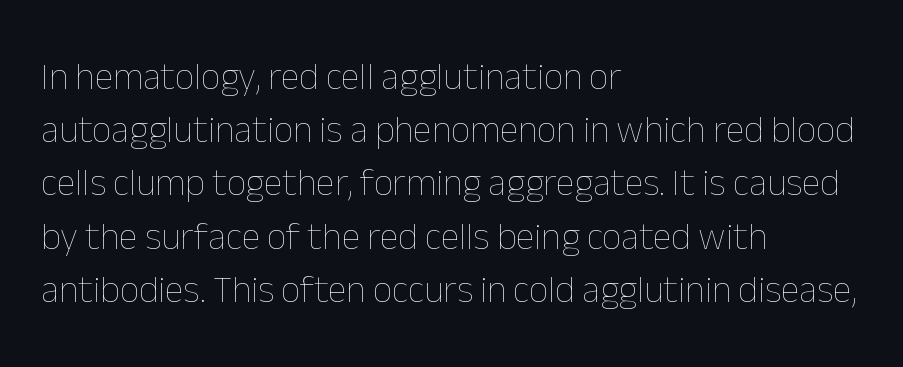
{"italic": "no", "bold": "no", "weight": "thin", "width": "normal", "stroke_contrast": "low", "x_height": "medium", "monospaced": "no", "underline": "no", "align": "left", "line_spacing": "normal", "line_spacing_ratio": 1.4, "letter_spacing": "normal", "letter_spacing_em": 0.0, "glyph_px": 38}
